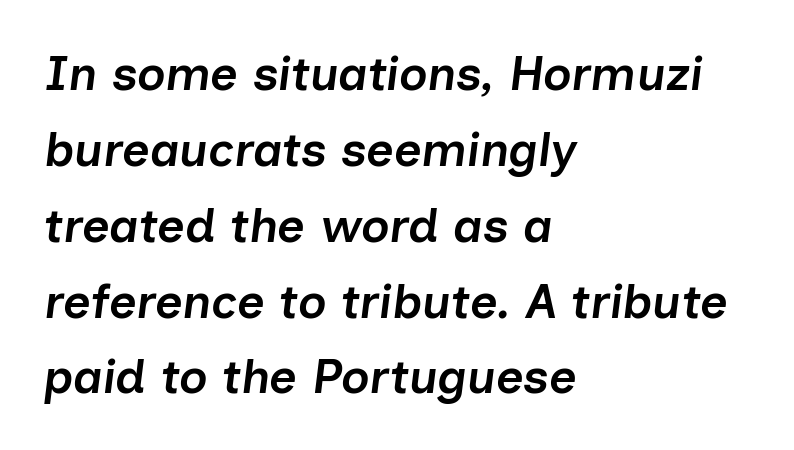
The image shows 48 px semibold type, italic (leaning right); set left-aligned, normal line spacing (1.58x), normal letter spacing, not underlined; low stroke contrast and a medium x-height.
